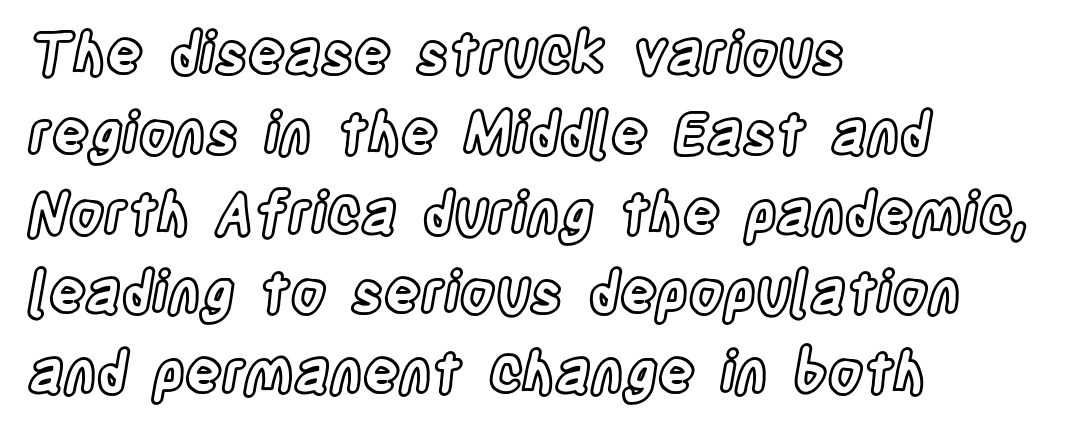
Q: Is the text italic (slanted)? A: Yes.
Q: Is the text underlined? A: No.
Q: How is the paragraph aligned? A: Left-aligned.
Q: Is the spacing between letters normal or unusually wide? A: Normal.
Q: Is the spacing between lines tight, normal or loose? A: Normal.
Q: Width (condensed, normal, or wide)? A: Condensed.
Q: x-height? A: Large.
Q: Monospaced? A: No.
